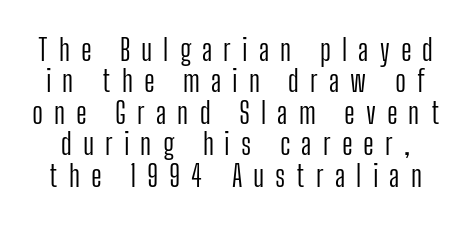
{"serif": "no", "italic": "no", "bold": "no", "weight": "light", "width": "condensed", "stroke_contrast": "low", "x_height": "medium", "monospaced": "no", "underline": "no", "line_spacing": "tight", "line_spacing_ratio": 1.05, "letter_spacing": "wide", "letter_spacing_em": 0.37, "glyph_px": 30}
